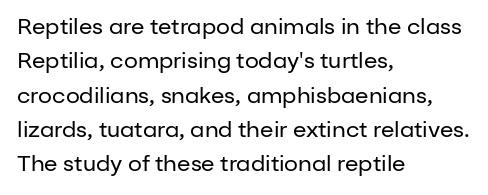
The image shows 22 px text type, upright; set left-aligned, normal line spacing (1.56x), normal letter spacing, not underlined.
